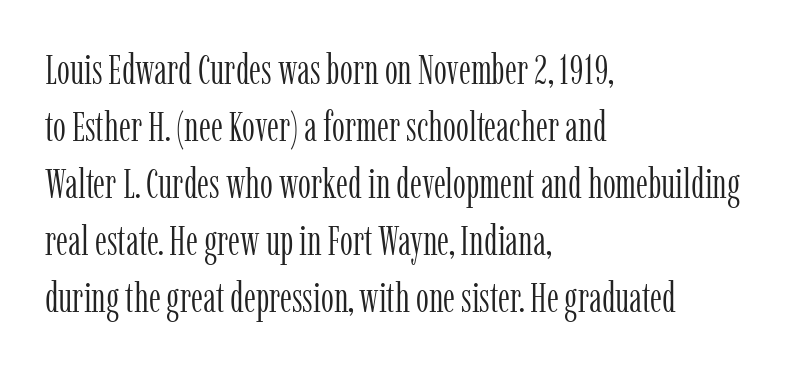
Q: Is the text bold? A: No.
Q: Is the text italic (slanted)? A: No, it is upright.
Q: Is the typeface a serif or a sans-serif typeface? A: Serif.
Q: Is the text underlined? A: No.
Q: How is the paragraph aligned? A: Left-aligned.
Q: Is the spacing between letters normal or unusually wide? A: Normal.
Q: Is the spacing between lines tight, normal or loose? A: Normal.
Q: Width (condensed, normal, or wide)? A: Condensed.
Q: Stroke contrast? A: Low.
Q: x-height? A: Medium.
Q: Monospaced? A: No.
